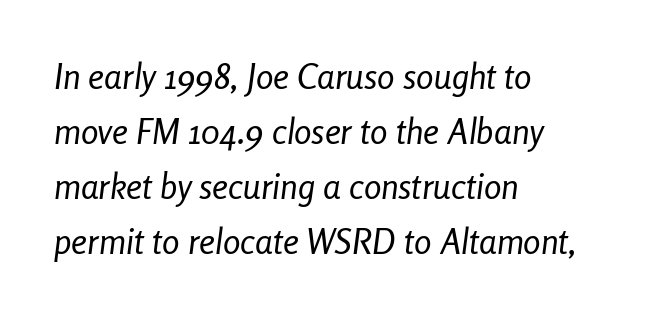
{"italic": "yes", "lean": "right", "slant_degrees": 8, "bold": "no", "weight": "regular", "width": "condensed", "stroke_contrast": "low", "x_height": "medium", "monospaced": "no", "underline": "no", "align": "left", "line_spacing": "normal", "line_spacing_ratio": 1.57, "letter_spacing": "normal", "letter_spacing_em": 0.0, "glyph_px": 35}
